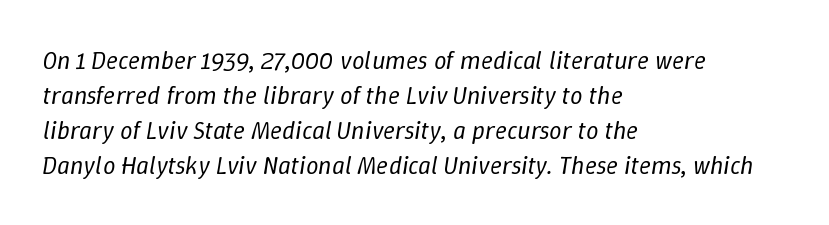
Stroke thickness stays within the range of a standard reading face or lighter. The passage shown has conventional tracking throughout. A typesetter would mark this as italic. The rendering anchors every line to the left-hand side. This block has exactly the height ordinary leading produces. This rendering features lettering with no underline.
